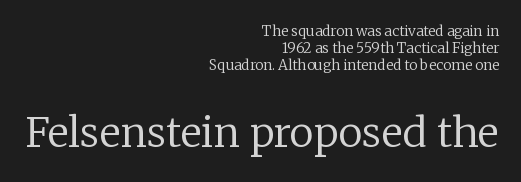
Visually, the bottom section dominates because its glyphs are scaled up. Where is the straight margin? On the right. You can tell from the footed stems that serif type was used. The area under the type is left untouched.
